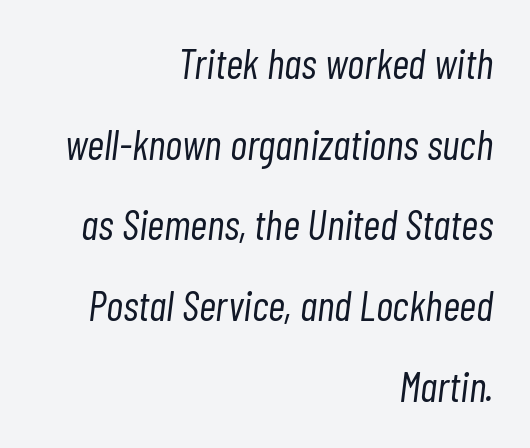
Leading is clearly above the norm, producing a sparse column. Think of a printed novel: that variable character pitch is what you see here. The glyphs look as if they've been sheared to an angle. The setting favours the right margin, as signatures and pull-quotes sometimes do.
